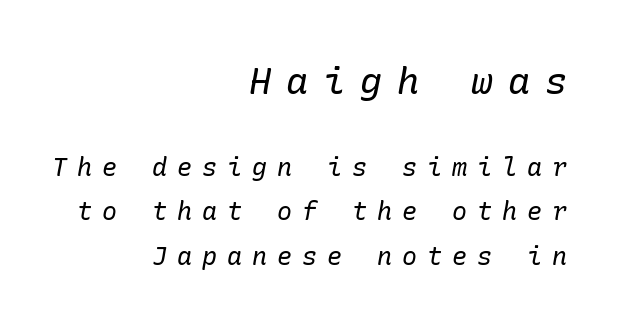
{"italic": "yes", "lean": "right", "slant_degrees": 10, "bold": "no", "weight": "regular", "width": "normal", "stroke_contrast": "low", "x_height": "medium", "underline": "no", "align": "right", "line_spacing_ratio": 1.77, "letter_spacing": "wide", "letter_spacing_em": 0.4, "larger_block": "first", "size_ratio": 1.48, "glyph_px": 37}
